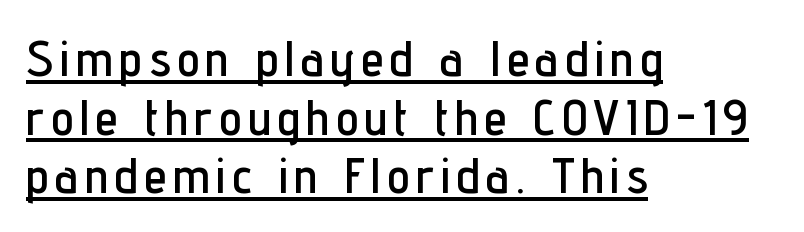
The image shows 51 px condensed sans-serif type, upright; set left-aligned, tight line spacing (1.15x), underlined; low stroke contrast and a medium x-height.
